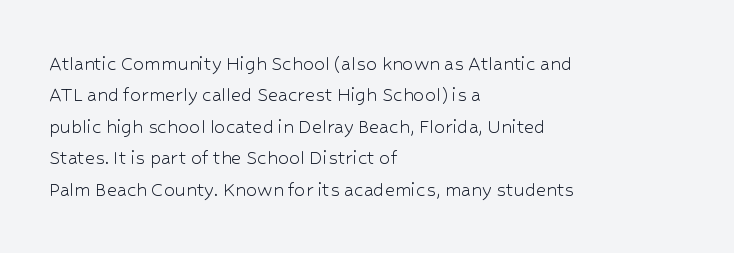
The image shows 22 px text type, upright; set left-aligned, normal line spacing (1.43x), normal letter spacing, not underlined.
